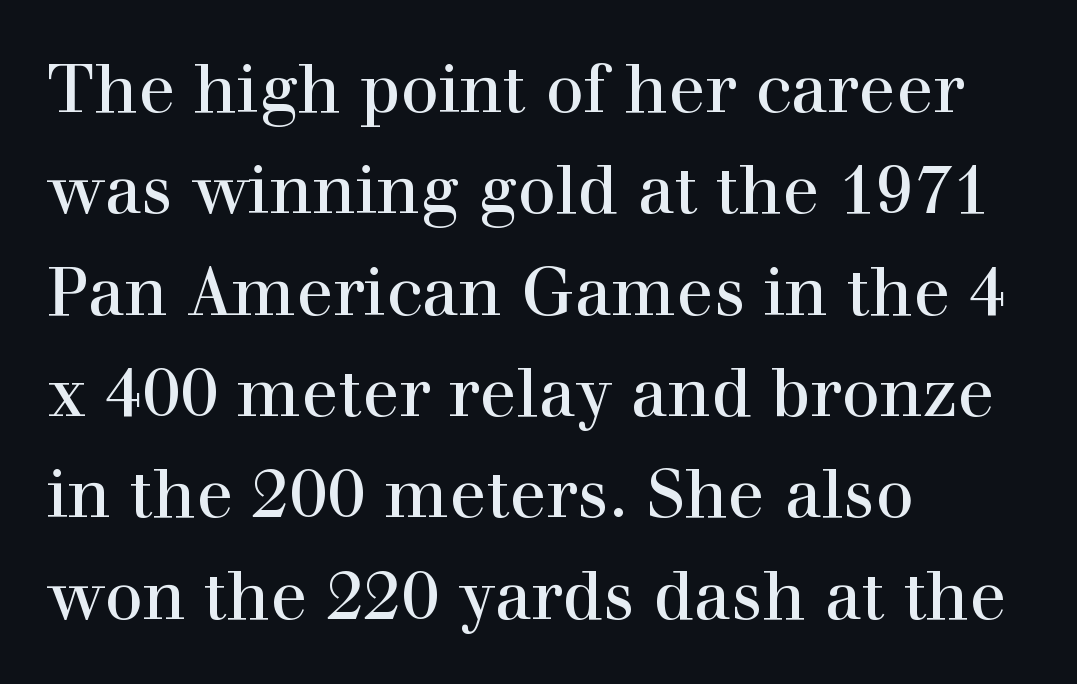
The image shows 68 px serif type, upright; set left-aligned, normal line spacing (1.49x), normal letter spacing, not underlined; a medium x-height.
